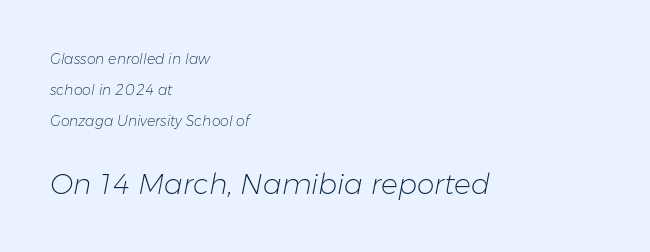
The image shows 28 px light type, italic (leaning right); set left-aligned, loose line spacing (2.22x), normal letter spacing, not underlined; the second (bottom) block is 2.0x larger; low stroke contrast and a medium x-height.
